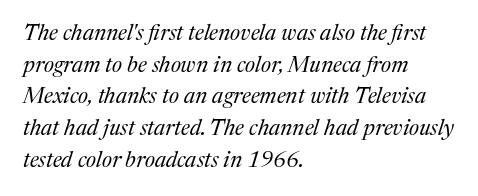
Q: Is the text bold? A: No.
Q: Is the text italic (slanted)? A: Yes, it leans right by about 17 degrees.
Q: Is the text underlined? A: No.
Q: How is the paragraph aligned? A: Left-aligned.
Q: Is the spacing between letters normal or unusually wide? A: Normal.
Q: Is the spacing between lines tight, normal or loose? A: Normal.
